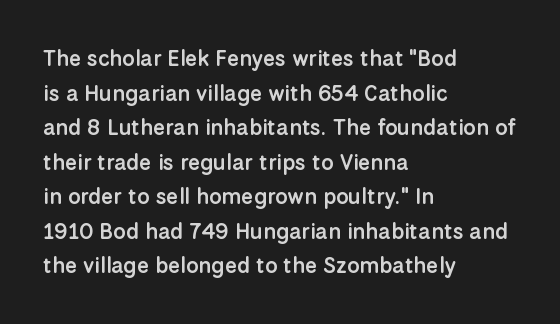
{"italic": "no", "bold": "semi", "underline": "no", "align": "left", "line_spacing": "normal", "line_spacing_ratio": 1.57, "letter_spacing": "normal", "letter_spacing_em": 0.0, "glyph_px": 22}
